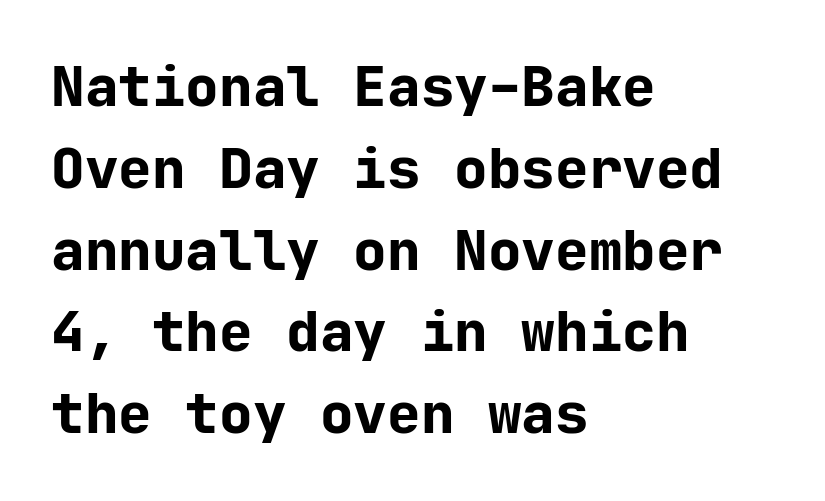
The image shows 56 px bold sans-serif type, upright, monospaced; set left-aligned, normal line spacing (1.46x), normal letter spacing, not underlined; low stroke contrast and a medium x-height.
